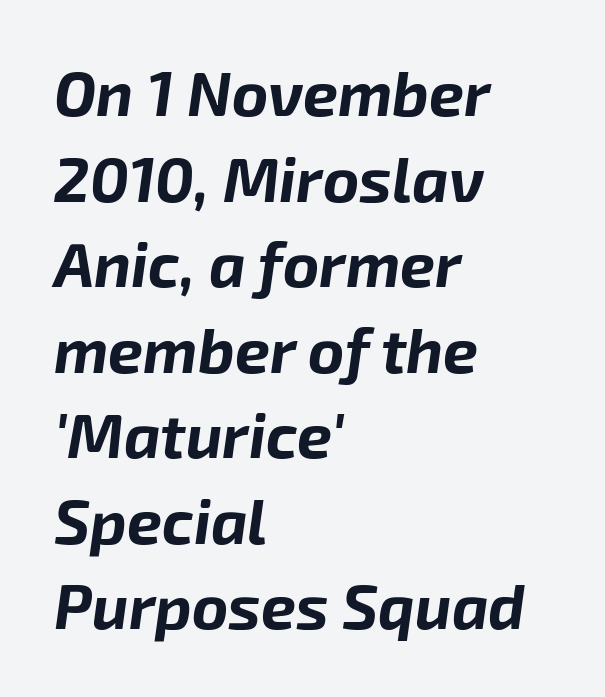
These lines stack with their left ends in a neat column. What weight is shown? A full bold with thick strokes. Only glyphs here, with clear space below each row. Reading down the column, the eye jumps a familiar distance to each next line. The letters sit at their default tracking, neither squeezed nor spread. The rendering applies a slant to the glyphs.
